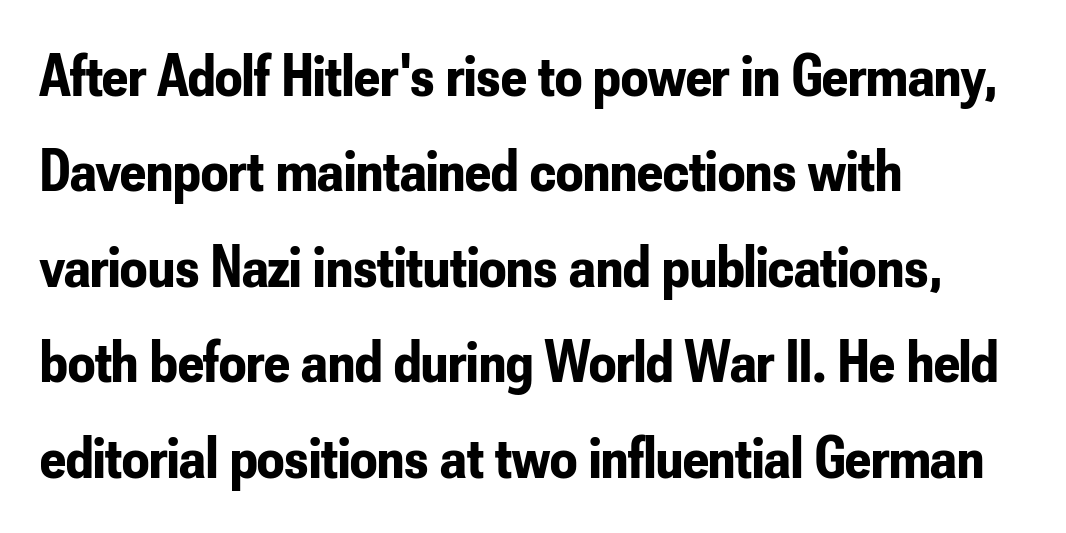
The image shows 60 px bold, condensed sans-serif type, upright; set left-aligned, normal line spacing (1.59x), normal letter spacing, not underlined; low stroke contrast and a small x-height.
